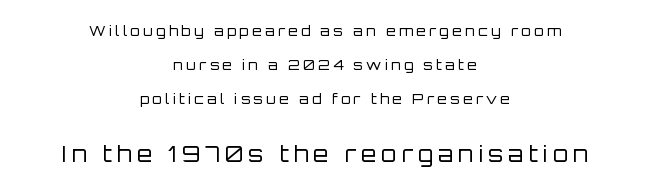
Q: Is the text bold? A: No.
Q: Is the text italic (slanted)? A: No, it is upright.
Q: Is the text underlined? A: No.
Q: How is the paragraph aligned? A: Centered.
Q: Is the spacing between letters normal or unusually wide? A: Unusually wide.
Q: Is the spacing between lines tight, normal or loose? A: Loose.
Q: Which block of text is set in a larger size, the first (top) or the second (bottom)? A: The second (bottom) one.
